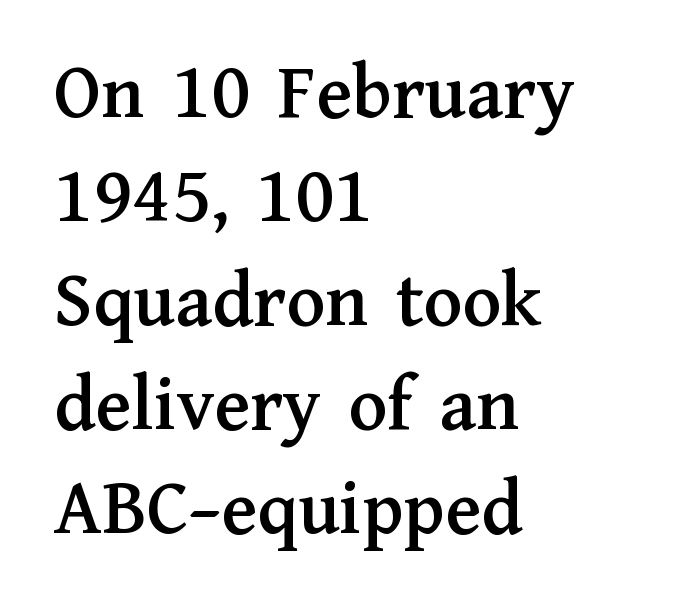
The string is rendered with underlining switched off. Proportional: the letters do not fall into vertical columns. To sum up the face: it has serifs. Designer's note — italics off, roman on. Left-aligned paragraph, ragged on the right.
